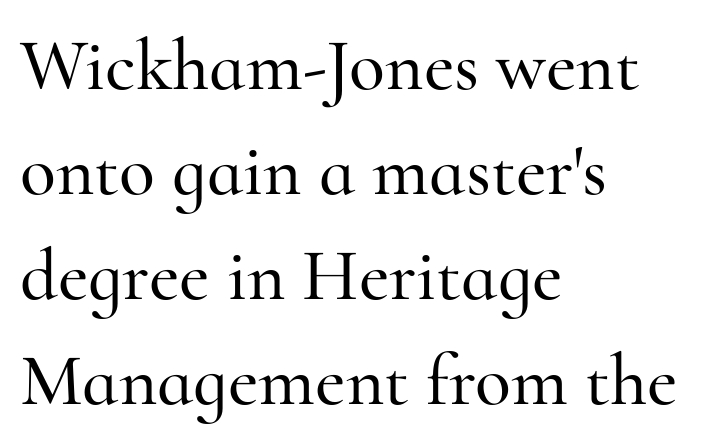
Q: Is the text italic (slanted)? A: No, it is upright.
Q: Is the typeface a serif or a sans-serif typeface? A: Serif.
Q: Is the text underlined? A: No.
Q: How is the paragraph aligned? A: Left-aligned.
Q: Is the spacing between letters normal or unusually wide? A: Normal.
Q: Is the spacing between lines tight, normal or loose? A: Normal.
Q: Width (condensed, normal, or wide)? A: Normal.
Q: Stroke contrast? A: High.
Q: x-height? A: Small.
Q: Monospaced? A: No.
